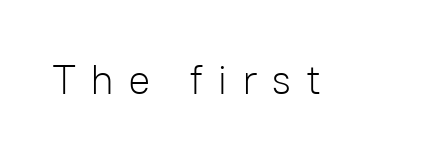
The words here are not underlined. Unlike italic type, these characters show no tilt at all. Varying glyph widths throughout — classic text-font behaviour. Letterform terminals end flat and unadorned throughout the passage. A quiet, ordinary-to-light weight characterises the typeface. Students, note that the glyphs here are deliberately spaced far apart.
